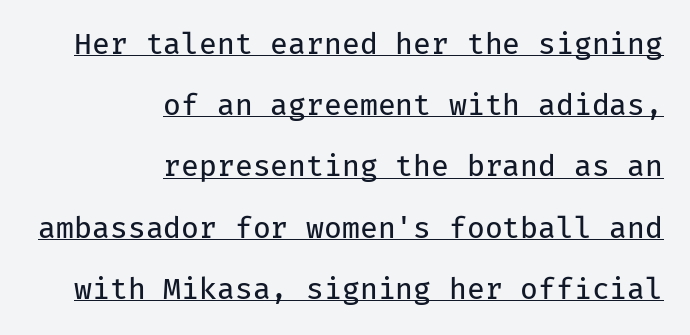
Q: Is the text bold? A: No.
Q: Is the text italic (slanted)? A: No, it is upright.
Q: Is the typeface a serif or a sans-serif typeface? A: Sans-serif.
Q: Is the text underlined? A: Yes.
Q: How is the paragraph aligned? A: Right-aligned.
Q: Is the spacing between letters normal or unusually wide? A: Normal.
Q: Is the spacing between lines tight, normal or loose? A: Loose.
Q: Width (condensed, normal, or wide)? A: Normal.
Q: Stroke contrast? A: Low.
Q: x-height? A: Medium.
Q: Monospaced? A: Yes.
